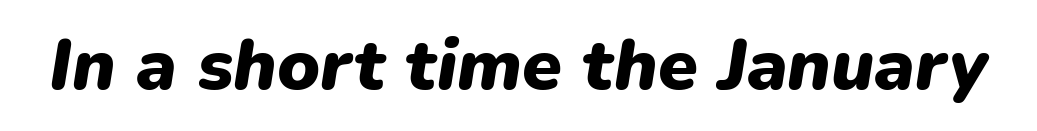
Q: Is the text bold? A: Yes.
Q: Is the text italic (slanted)? A: Yes, it leans right by about 9 degrees.
Q: Is the text underlined? A: No.
Q: Is the spacing between letters normal or unusually wide? A: Normal.
Q: Width (condensed, normal, or wide)? A: Normal.
Q: Stroke contrast? A: Low.
Q: x-height? A: Medium.
Q: Monospaced? A: No.
